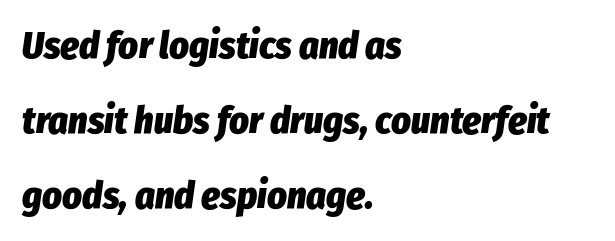
The image shows 38 px heavy, condensed type, italic (leaning right); set left-aligned, loose line spacing (1.97x), normal letter spacing, not underlined; low stroke contrast and a medium x-height.
